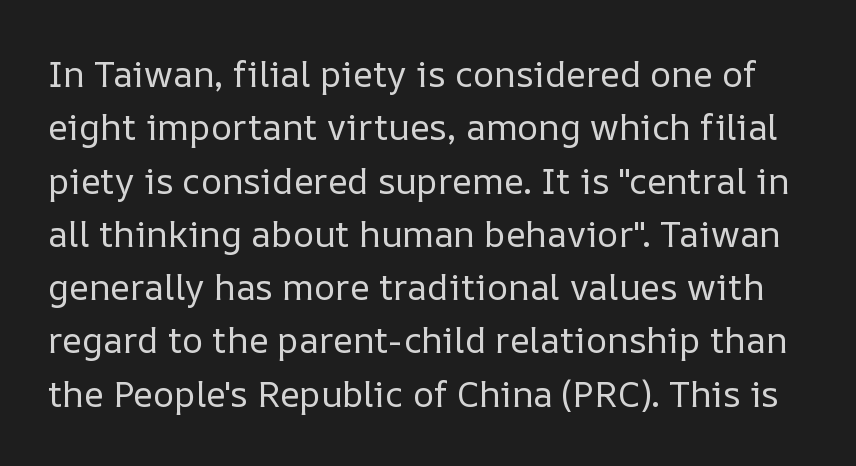
Q: Is the text bold? A: No.
Q: Is the text italic (slanted)? A: No, it is upright.
Q: Is the text underlined? A: No.
Q: Is the spacing between letters normal or unusually wide? A: Normal.
Q: Is the spacing between lines tight, normal or loose? A: Normal.
Q: Width (condensed, normal, or wide)? A: Normal.
Q: Stroke contrast? A: Low.
Q: x-height? A: Medium.
Q: Monospaced? A: No.
